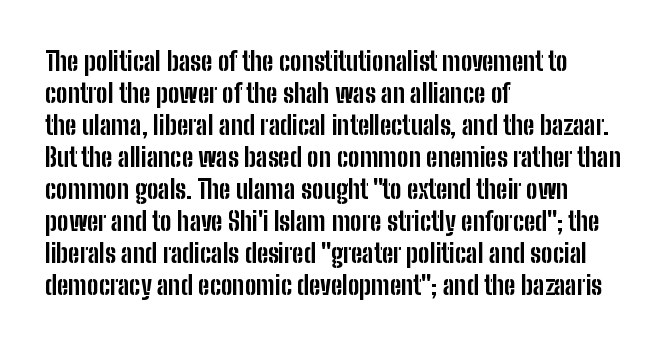
The image shows 26 px bold type, upright; set left-aligned, line spacing 1.23x, normal letter spacing, not underlined.
